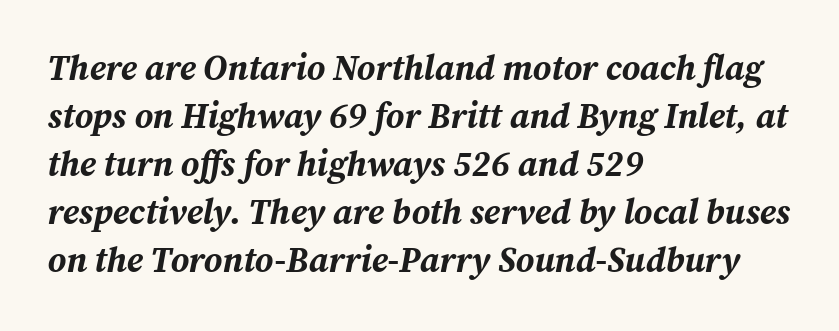
In terms of posture, this sample is oblique. Here the designer chose a conventional face with non-uniform glyph widths. The rendering uses a bold face; every stroke is thick and dark. Default kerning and tracking; the words read as compact shapes.
